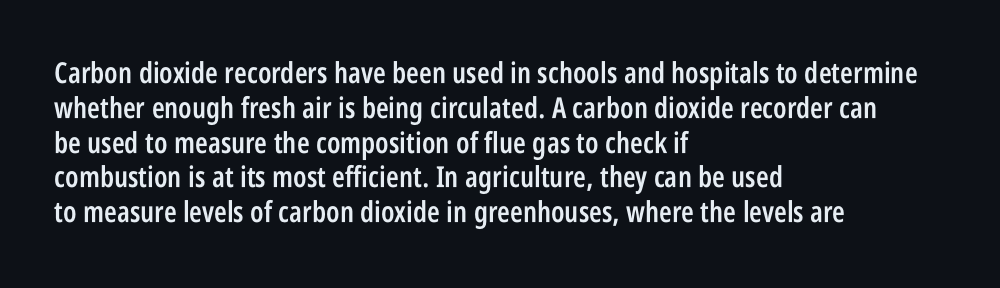
The image shows 29 px semibold, condensed sans-serif type, upright; set left-aligned, line spacing 1.2x, normal letter spacing, not underlined; low stroke contrast and a large x-height.
